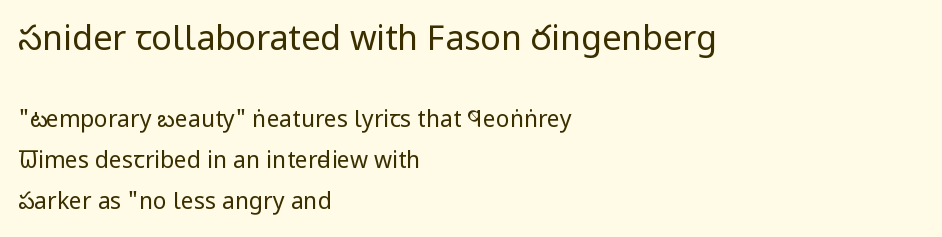
Casual observation: everything's shoved over to the left. Examine the stroke ends and you'll find no serifs. A typesetter would mark this as roman, not italic. The designer gave the opening block more size than the closing block.
